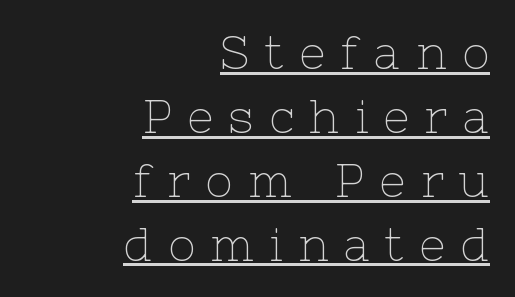
Q: Is the text bold? A: No.
Q: Is the text italic (slanted)? A: No, it is upright.
Q: Is the typeface a serif or a sans-serif typeface? A: Serif.
Q: Is the text underlined? A: Yes.
Q: How is the paragraph aligned? A: Right-aligned.
Q: Is the spacing between letters normal or unusually wide? A: Unusually wide.
Q: Is the spacing between lines tight, normal or loose? A: Normal.
Q: Width (condensed, normal, or wide)? A: Normal.
Q: Stroke contrast? A: Low.
Q: x-height? A: Medium.
Q: Monospaced? A: No.
